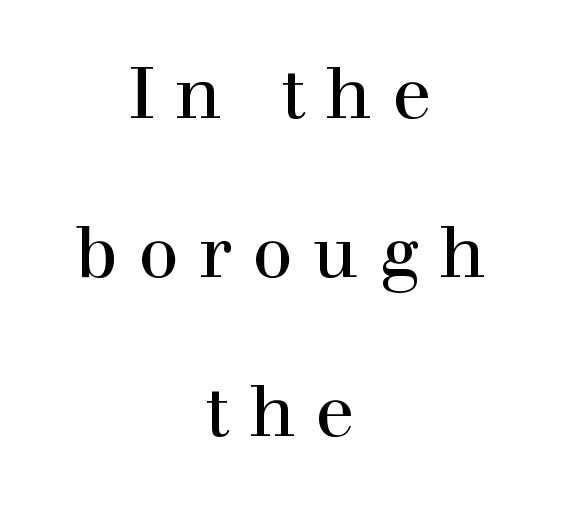
The image shows 72 px serif type, upright; set centered, loose line spacing (2.21x), unusually wide letter spacing (+0.28 em), not underlined; a medium x-height.
